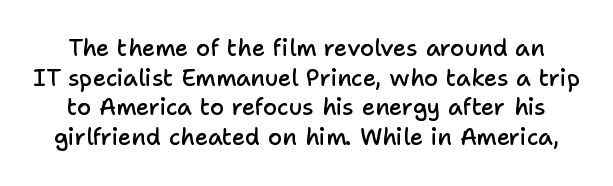
The image shows 23 px text type, upright; set normal line spacing (1.29x), normal letter spacing, not underlined.
